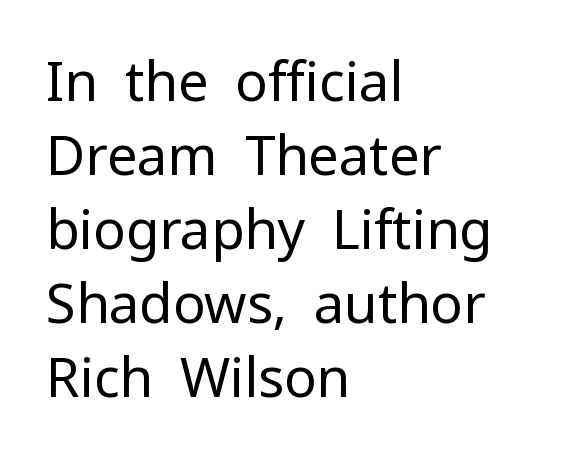
Q: Is the text bold? A: No.
Q: Is the text italic (slanted)? A: No, it is upright.
Q: Is the typeface a serif or a sans-serif typeface? A: Sans-serif.
Q: Is the text underlined? A: No.
Q: How is the paragraph aligned? A: Left-aligned.
Q: Is the spacing between letters normal or unusually wide? A: Normal.
Q: Is the spacing between lines tight, normal or loose? A: Normal.
Q: Width (condensed, normal, or wide)? A: Normal.
Q: Stroke contrast? A: Low.
Q: x-height? A: Medium.
Q: Monospaced? A: No.
